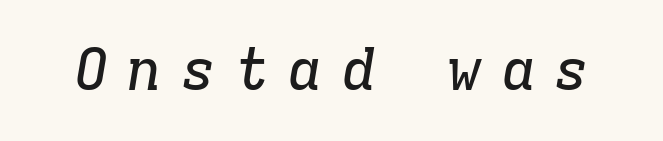
Any mark beneath the type? The region is blank. The face used here is seriffed, in the tradition of book romans. There's an unmistakable incline to the writing here. The line texture is sparse and dotted thanks to wide tracking. These lines are rendered in a fixed-pitch font.
